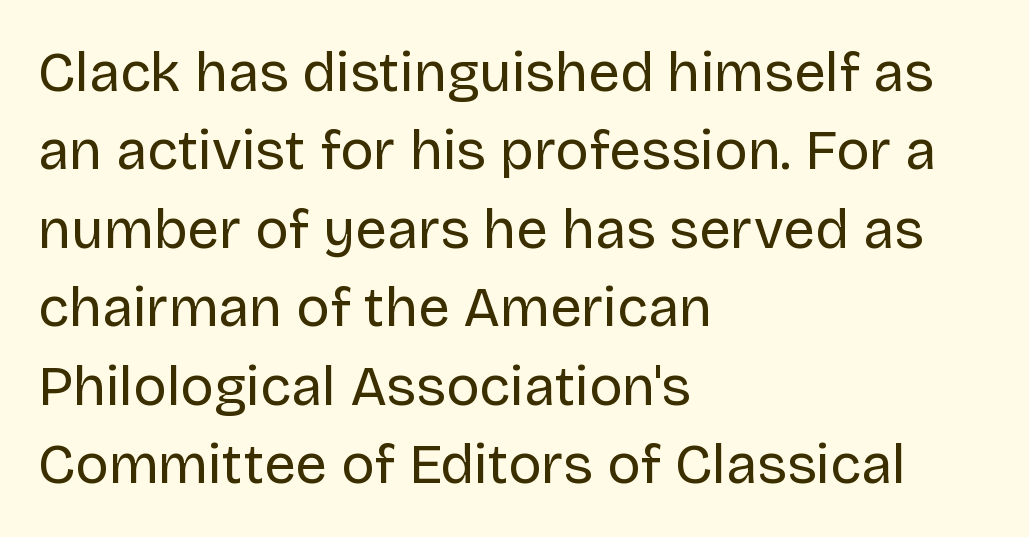
Q: Is the text bold? A: No.
Q: Is the text italic (slanted)? A: No, it is upright.
Q: Is the typeface a serif or a sans-serif typeface? A: Sans-serif.
Q: Is the text underlined? A: No.
Q: How is the paragraph aligned? A: Left-aligned.
Q: Is the spacing between letters normal or unusually wide? A: Normal.
Q: Is the spacing between lines tight, normal or loose? A: Normal.
Q: Width (condensed, normal, or wide)? A: Normal.
Q: Stroke contrast? A: Low.
Q: x-height? A: Large.
Q: Monospaced? A: No.
